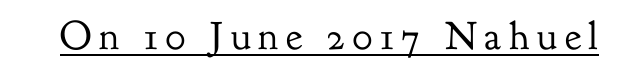
Q: Is the text bold? A: No.
Q: Is the text italic (slanted)? A: No, it is upright.
Q: Is the typeface a serif or a sans-serif typeface? A: Serif.
Q: Is the text underlined? A: Yes.
Q: Width (condensed, normal, or wide)? A: Normal.
Q: Stroke contrast? A: Low.
Q: x-height? A: Small.
Q: Monospaced? A: No.
